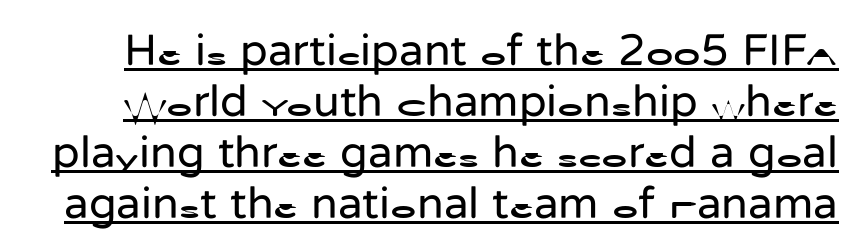
Q: Is the text bold? A: No.
Q: Is the text italic (slanted)? A: No, it is upright.
Q: Is the typeface a serif or a sans-serif typeface? A: Sans-serif.
Q: Is the text underlined? A: Yes.
Q: Is the spacing between letters normal or unusually wide? A: Normal.
Q: Is the spacing between lines tight, normal or loose? A: Tight.
Q: Width (condensed, normal, or wide)? A: Normal.
Q: Stroke contrast? A: Low.
Q: x-height? A: Medium.
Q: Monospaced? A: No.
